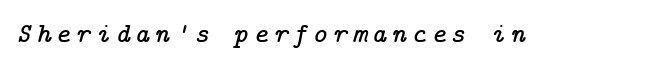
Descender tails drop into unmarked territory. Rendered with sloped, italic letterforms. The letters carry serifs — small finishing strokes at the ends of their stems.
